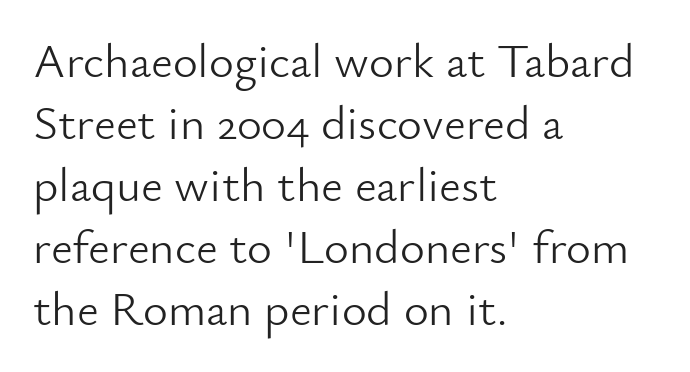
Nope, not italic — everything's standing straight. The face used here is a sans, in the tradition of grotesques and geometrics. Whoever set this chose a conventional vertical rhythm. Stems and bowls with no extra thickness — not bold.
